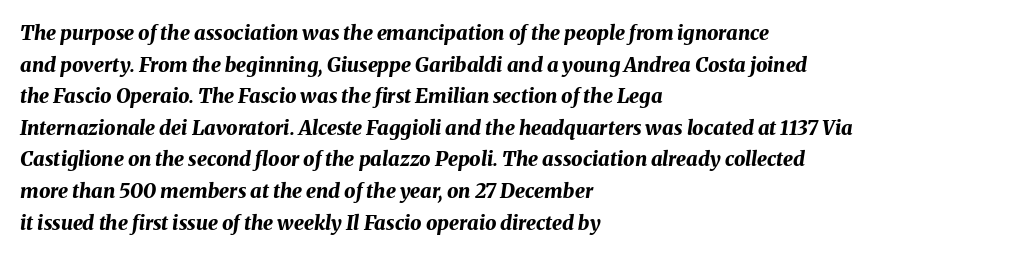
The area under the type is left untouched. There's an unmistakable incline to the writing here. Horizontally, the lines are justified to the leading edge only. Inter-character spacing is left at the font's built-in metrics. Typographic density is high because the face is bold.
